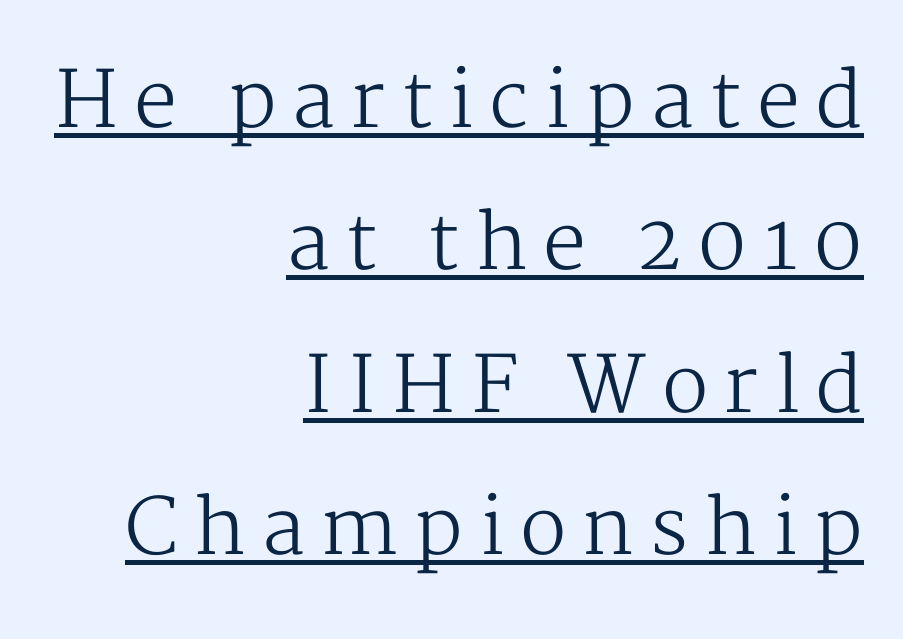
Q: Is the text bold? A: No.
Q: Is the text italic (slanted)? A: No, it is upright.
Q: Is the typeface a serif or a sans-serif typeface? A: Serif.
Q: Is the text underlined? A: Yes.
Q: How is the paragraph aligned? A: Right-aligned.
Q: Is the spacing between letters normal or unusually wide? A: Unusually wide.
Q: Width (condensed, normal, or wide)? A: Normal.
Q: Stroke contrast? A: Medium.
Q: x-height? A: Medium.
Q: Monospaced? A: No.
